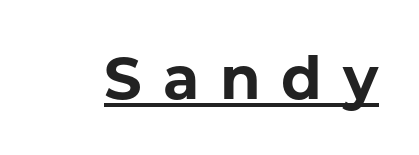
Q: Is the text bold? A: Yes.
Q: Is the text italic (slanted)? A: No, it is upright.
Q: Is the typeface a serif or a sans-serif typeface? A: Sans-serif.
Q: Is the text underlined? A: Yes.
Q: Is the spacing between letters normal or unusually wide? A: Unusually wide.
Q: Width (condensed, normal, or wide)? A: Normal.
Q: Stroke contrast? A: Low.
Q: x-height? A: Medium.
Q: Monospaced? A: No.
